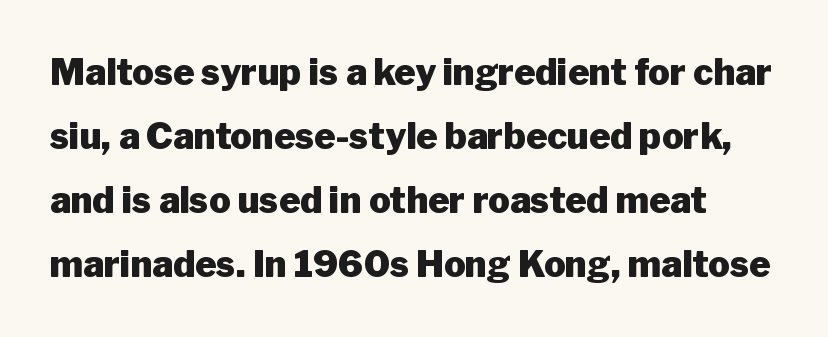
{"serif": "no", "italic": "no", "bold": "yes", "weight": "heavy", "width": "normal", "stroke_contrast": "low", "x_height": "medium", "monospaced": "no", "underline": "no", "line_spacing_ratio": 1.78, "letter_spacing": "normal", "letter_spacing_em": 0.0, "glyph_px": 36}
